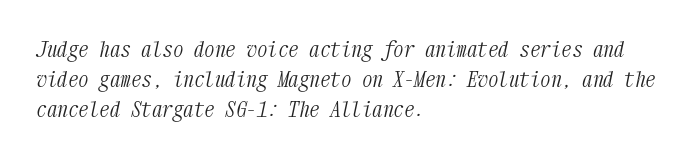
Q: Is the text bold? A: No.
Q: Is the text italic (slanted)? A: Yes, it leans right by about 12 degrees.
Q: Is the text underlined? A: No.
Q: How is the paragraph aligned? A: Left-aligned.
Q: Is the spacing between letters normal or unusually wide? A: Normal.
Q: Is the spacing between lines tight, normal or loose? A: Normal.
